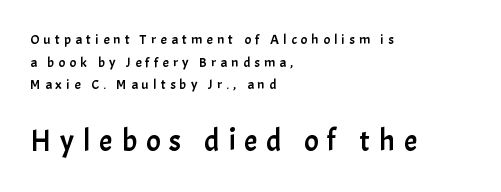
The image shows 30 px sans-serif type, upright; set left-aligned, normal line spacing (1.62x), unusually wide letter spacing (+0.3 em), not underlined; the second (bottom) block is 2.14x larger; low stroke contrast and a medium x-height.
